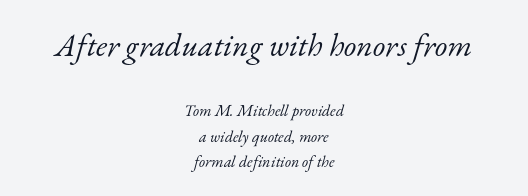
{"serif": "yes", "italic": "yes", "lean": "right", "slant_degrees": 17, "bold": "no", "weight": "light", "width": "normal", "stroke_contrast": "low", "x_height": "small", "monospaced": "no", "underline": "no", "align": "center", "line_spacing": "normal", "line_spacing_ratio": 1.59, "letter_spacing": "normal", "letter_spacing_em": 0.0, "larger_block": "first", "size_ratio": 2.0, "glyph_px": 32}
